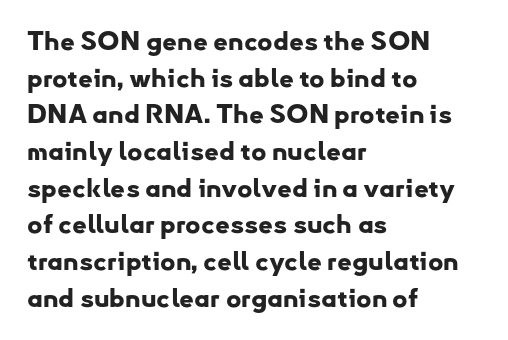
Caption: multi-line text, flush left, ragged right. Look at the tracking — it's just the regular setting, nothing added. Upright lettering throughout. The passage shown is emphatically bold. The passage shown is not underscored anywhere.
